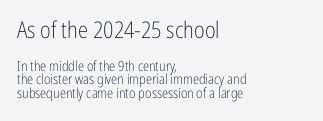
{"italic": "no", "bold": "no", "underline": "no", "align": "left", "line_spacing": "tight", "line_spacing_ratio": 0.97, "letter_spacing": "normal", "letter_spacing_em": 0.0, "larger_block": "first", "size_ratio": 1.64, "glyph_px": 23}
